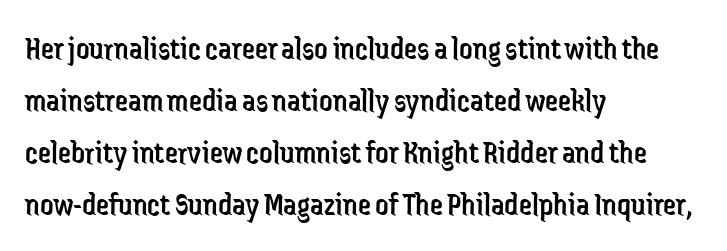
Reading down the column, the eye jumps a familiar distance to each next line. You could not count columns in this text — the font is proportionally spaced. This sample uses an upright cut, with every glyph sitting square on the baseline. Does the type have serifs? No, each stem ends abruptly. This rendering uses left alignment, leaving the right contour irregular. How are the letters spaced? Ordinarily, with no added tracking.
